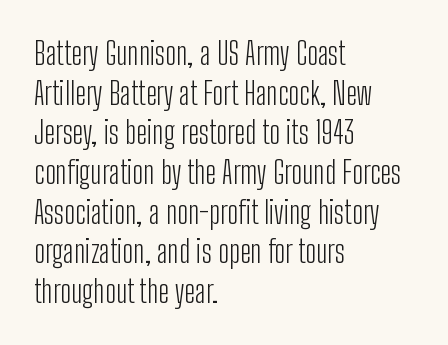
The image shows 31 px light, condensed sans-serif type, upright; set left-aligned, normal line spacing (1.28x), normal letter spacing, not underlined; low stroke contrast and a medium x-height.
